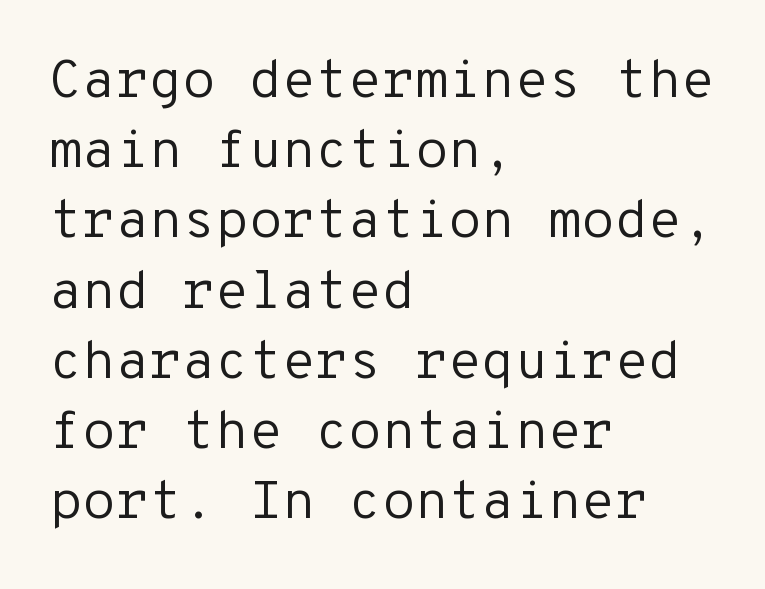
{"serif": "no", "italic": "no", "bold": "no", "weight": "regular", "width": "normal", "stroke_contrast": "low", "x_height": "medium", "monospaced": "yes", "underline": "no", "align": "left", "line_spacing": "normal", "line_spacing_ratio": 1.3, "letter_spacing": "normal", "letter_spacing_em": 0.0, "glyph_px": 54}
